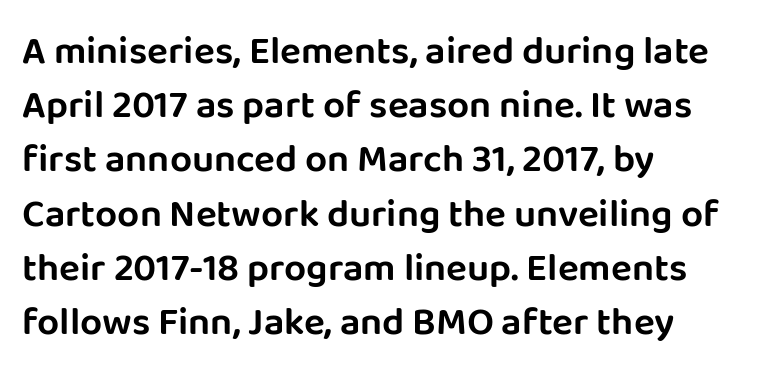
The image shows 39 px sans-serif type, upright; set left-aligned, normal line spacing (1.39x), normal letter spacing, not underlined; low stroke contrast and a large x-height.
